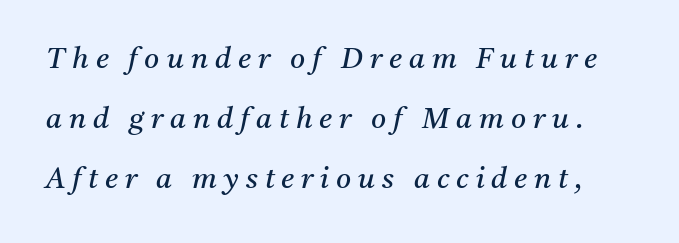
Each letter keeps its own natural width here, so spacing adapts to shape. Loose tracking; the words dissolve into strings of separated letters. Font category for this specimen: serif. A bare baseline throughout the passage. If you drew a line through each stem, it would be angled.
